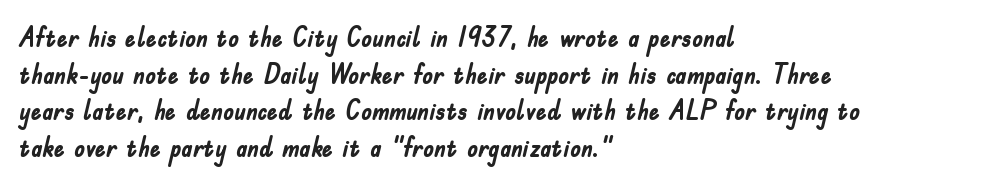
The image shows 27 px bold type; set left-aligned, normal line spacing (1.36x), normal letter spacing, not underlined.
